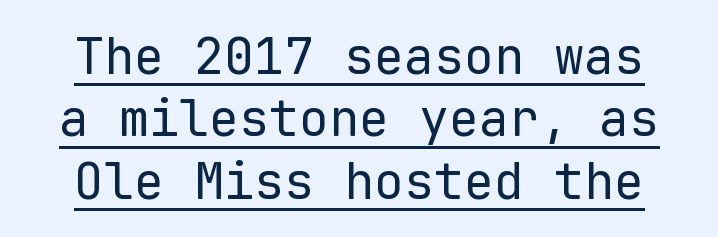
The specimen reads as upright at a glance. A typesetter would label this face a sans. This reads as an unemphasized weight, regular at the heaviest. Looks like terminal output: every glyph gets an equal slot. No extra tracking has been applied to these lines.
